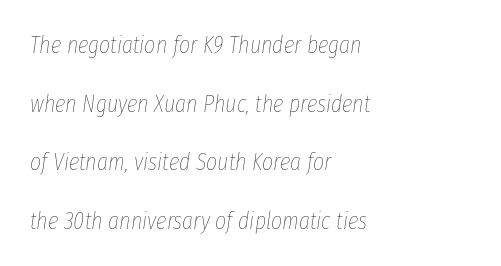
{"italic": "yes", "lean": "right", "slant_degrees": 8, "bold": "no", "underline": "no", "align": "left", "line_spacing": "loose", "line_spacing_ratio": 2.44, "letter_spacing": "normal", "letter_spacing_em": 0.0, "glyph_px": 24}
